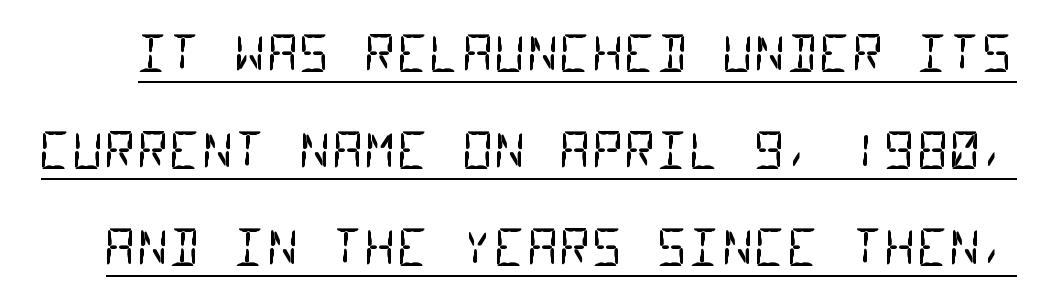
The tracking reads as untouched default to a designer's eye. This is not heavy type; no bold has been used. You can tell from the bare stems that sans-serif type was used. Line spacing here is loose. A continuous stroke trails under the words, as in a hyperlink.
